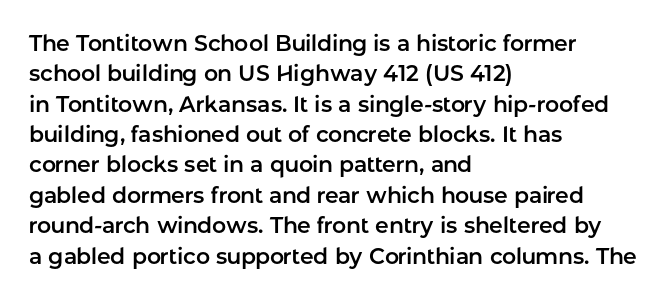
Descenders are the only things crossing below the line. The paragraph has a hard left edge and a soft right edge. Nothing unusual about the tracking: characters are spaced as the font intends. Vertically, the passage feels balanced, rows spaced as you'd expect. If you drew a line through each stem, it would be perfectly vertical.
